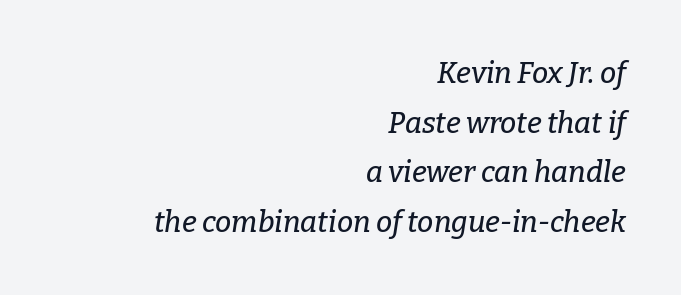
{"serif": "yes", "italic": "yes", "lean": "right", "slant_degrees": 9, "width": "normal", "stroke_contrast": "low", "x_height": "medium", "monospaced": "no", "underline": "no", "align": "right", "line_spacing_ratio": 1.71, "letter_spacing": "normal", "letter_spacing_em": 0.0, "glyph_px": 29}
